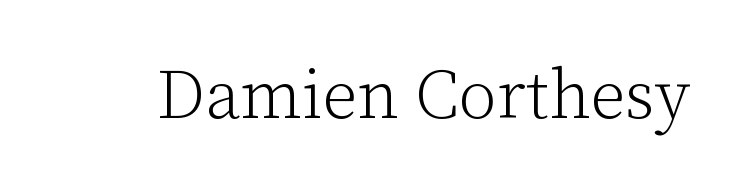
Students, note that the glyphs here touch the page at normal intervals. Looks like regular typesetting: each glyph gets only the width it needs. You can tell from the footed stems that serif type was used. Characters remain perfectly vertical along every line. Stems and bowls with no extra thickness — not bold. No word sits above an underline.
